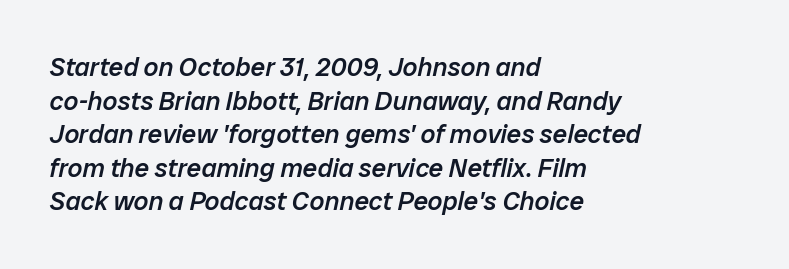
Q: Is the text bold? A: Semi-bold.
Q: Is the text italic (slanted)? A: Yes, it leans right by about 12 degrees.
Q: Is the text underlined? A: No.
Q: How is the paragraph aligned? A: Left-aligned.
Q: Is the spacing between letters normal or unusually wide? A: Normal.
Q: Is the spacing between lines tight, normal or loose? A: Normal.
